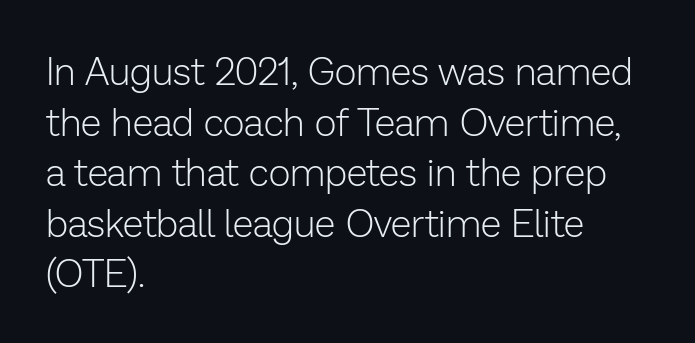
Posture: straight, roman, zero tilt. There is no visible air inserted between adjacent glyphs. One-word summary of the alignment: left. Successive baselines arrive at the customary interval. Look at the bottom of the vertical strokes: they stop flat, with no serifs. The words here are not underlined.
